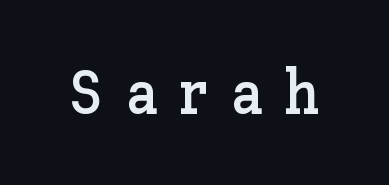
The image shows 62 px text type, upright; set unusually wide letter spacing (+0.36 em), not underlined; low stroke contrast and a medium x-height.
